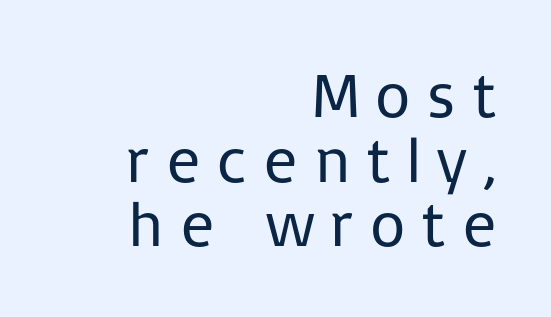
The image shows 64 px regular-weight sans-serif type, upright; set right-aligned, tight line spacing (1.01x), unusually wide letter spacing (+0.22 em), not underlined; low stroke contrast and a medium x-height.
